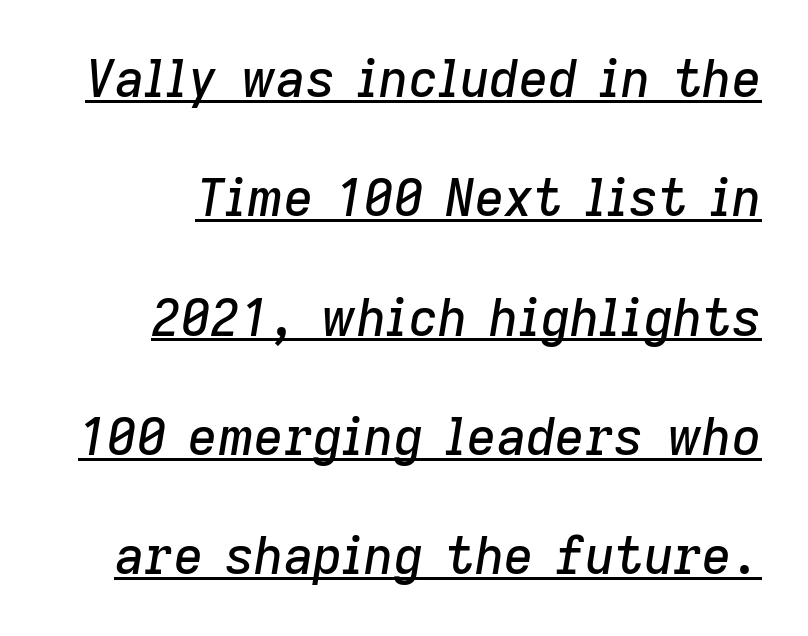
The image shows 51 px text type, italic (leaning right); set loose line spacing (2.34x), normal letter spacing, underlined; low stroke contrast and a medium x-height.
